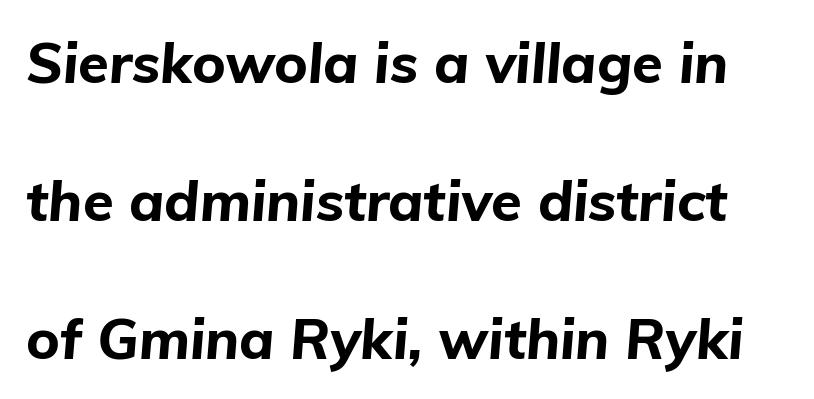
The sample has been set heavy, in full bold. Varying glyph widths throughout — classic text-font behaviour. The designer dialed line spacing up above the default. Students, note that the glyphs here touch the page at normal intervals. Italic? Definitely — the glyphs are oblique. Just letters on the line, the space beneath them empty.
